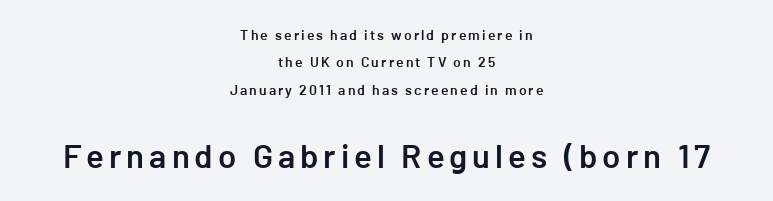
The image shows 33 px semibold sans-serif type, upright; set centered, loose line spacing (1.96x), not underlined; the second (bottom) block is 2.36x larger; low stroke contrast and a medium x-height.
